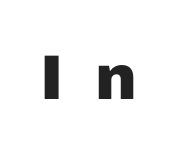
Q: Is the text bold? A: Yes.
Q: Is the text italic (slanted)? A: No, it is upright.
Q: Is the typeface a serif or a sans-serif typeface? A: Sans-serif.
Q: Is the text underlined? A: No.
Q: Is the spacing between letters normal or unusually wide? A: Unusually wide.
Q: Width (condensed, normal, or wide)? A: Normal.
Q: Stroke contrast? A: Low.
Q: x-height? A: Medium.
Q: Monospaced? A: No.
